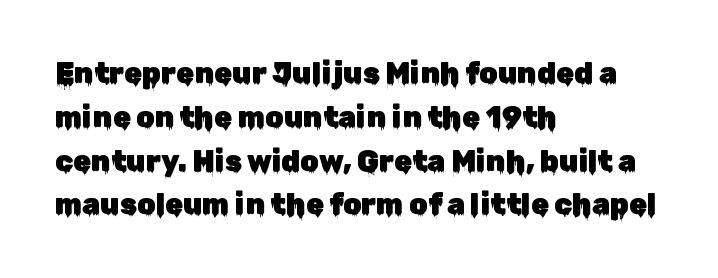
{"serif": "no", "italic": "no", "width": "normal", "stroke_contrast": "low", "x_height": "medium", "monospaced": "no", "underline": "no", "align": "left", "line_spacing": "normal", "line_spacing_ratio": 1.51, "letter_spacing": "normal", "letter_spacing_em": 0.0, "glyph_px": 29}
